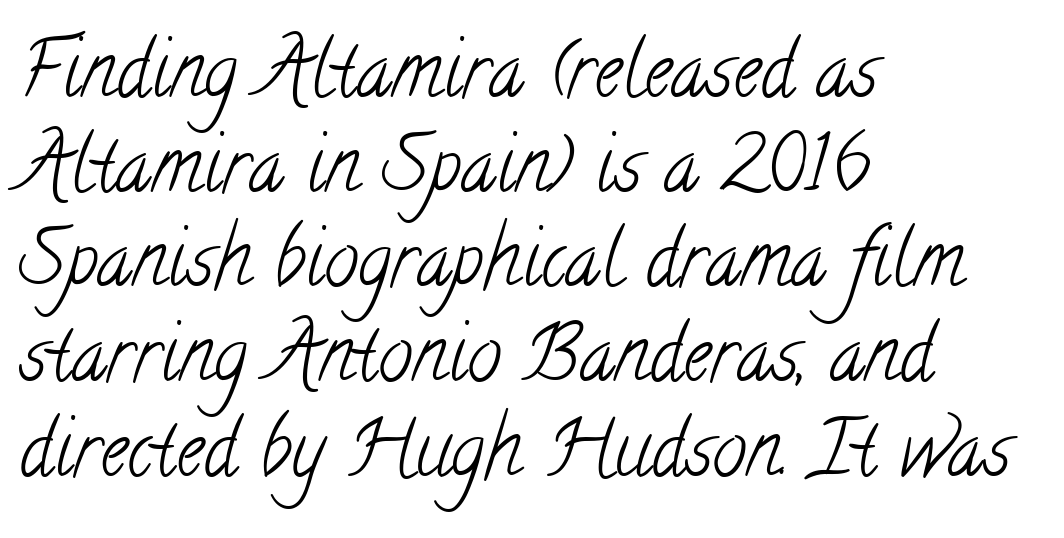
The image shows 77 px light, condensed type; set left-aligned, line spacing 1.23x, normal letter spacing, not underlined; low stroke contrast and a small x-height.
